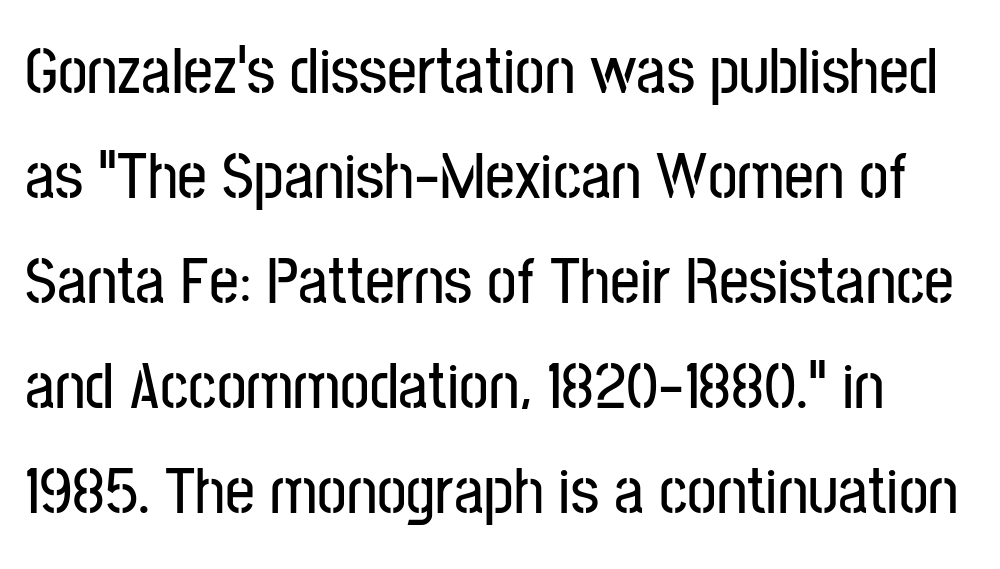
This sample uses a sans-serif face. Students, observe: this is what conventionally led text looks like. Tall strokes in this sample are plumb rather than angled. Varying glyph widths throughout — classic text-font behaviour. The strip under each line holds only bare page.
